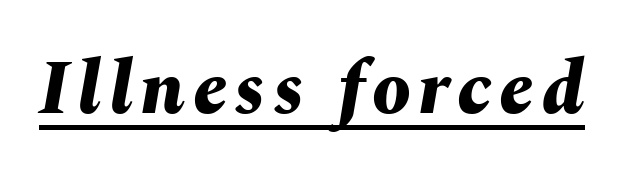
Q: Is the text bold? A: Yes.
Q: Is the text italic (slanted)? A: Yes, it leans right by about 10 degrees.
Q: Is the text underlined? A: Yes.
Q: Width (condensed, normal, or wide)? A: Normal.
Q: Stroke contrast? A: Medium.
Q: x-height? A: Medium.
Q: Monospaced? A: No.
